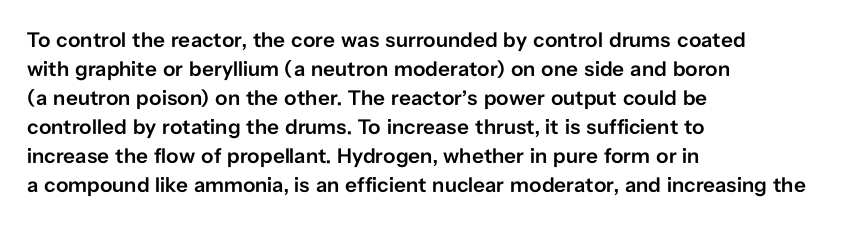
The image shows 21 px text type, upright; set left-aligned, normal line spacing (1.38x), normal letter spacing, not underlined.
